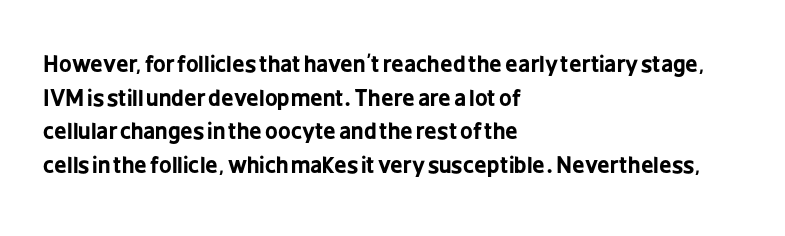
The image shows 22 px bold type, upright; set left-aligned, normal line spacing (1.53x), normal letter spacing, not underlined.
